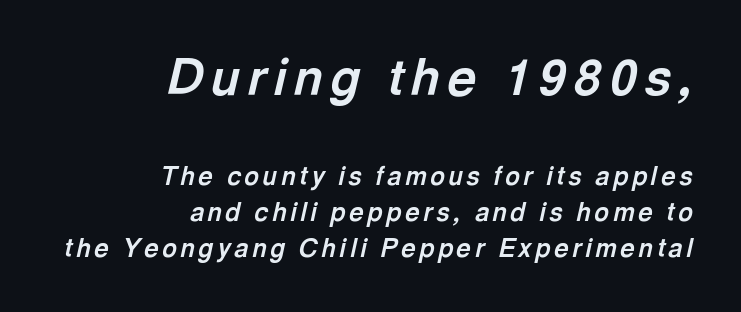
Q: Is the text bold? A: Yes.
Q: Is the text italic (slanted)? A: Yes, it leans right by about 13 degrees.
Q: Is the text underlined? A: No.
Q: How is the paragraph aligned? A: Right-aligned.
Q: Is the spacing between lines tight, normal or loose? A: Normal.
Q: Which block of text is set in a larger size, the first (top) or the second (bottom)? A: The first (top) one.
Q: Width (condensed, normal, or wide)? A: Normal.
Q: x-height? A: Medium.
Q: Monospaced? A: No.
